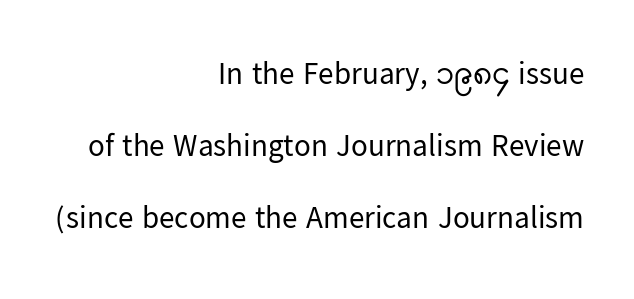
Q: Is the text bold? A: No.
Q: Is the text italic (slanted)? A: No, it is upright.
Q: Is the typeface a serif or a sans-serif typeface? A: Sans-serif.
Q: Is the text underlined? A: No.
Q: How is the paragraph aligned? A: Right-aligned.
Q: Is the spacing between letters normal or unusually wide? A: Normal.
Q: Is the spacing between lines tight, normal or loose? A: Loose.
Q: Width (condensed, normal, or wide)? A: Normal.
Q: Stroke contrast? A: Low.
Q: x-height? A: Medium.
Q: Monospaced? A: No.
